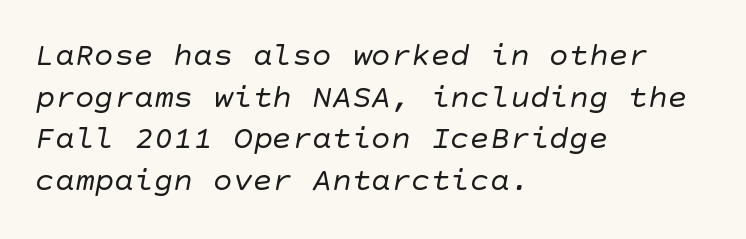
Caption: face not bold, strokes unweighted. Whoever set this chose a conventional vertical rhythm. Font category for this specimen: sans-serif. Between one letter and the next there's only the usual sliver of space.
